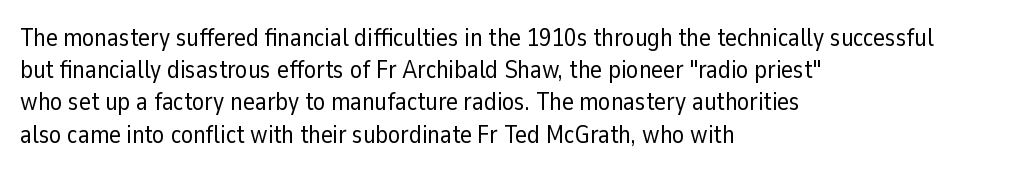
Q: Is the text bold? A: No.
Q: Is the text italic (slanted)? A: No, it is upright.
Q: Is the text underlined? A: No.
Q: How is the paragraph aligned? A: Left-aligned.
Q: Is the spacing between letters normal or unusually wide? A: Normal.
Q: Is the spacing between lines tight, normal or loose? A: Normal.
